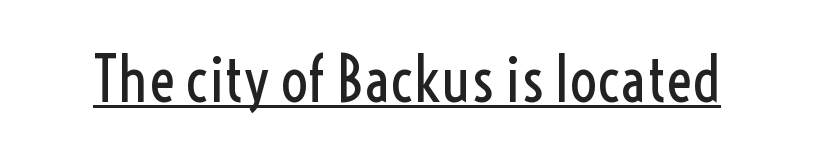
The image shows 62 px regular-weight, condensed sans-serif type, upright; set normal letter spacing, underlined; a medium x-height.
